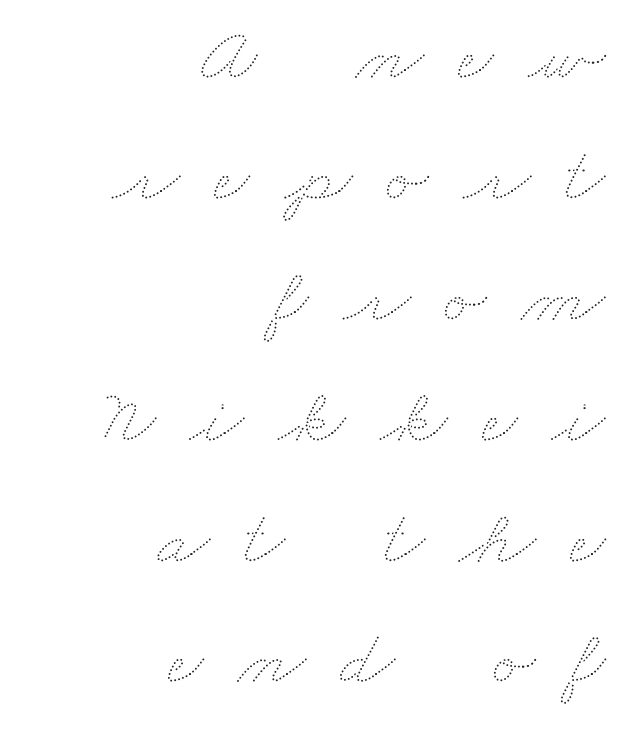
The image shows 78 px thin, wide type; set right-aligned, normal line spacing (1.55x), unusually wide letter spacing (+0.44 em), not underlined; medium stroke contrast and a small x-height.
